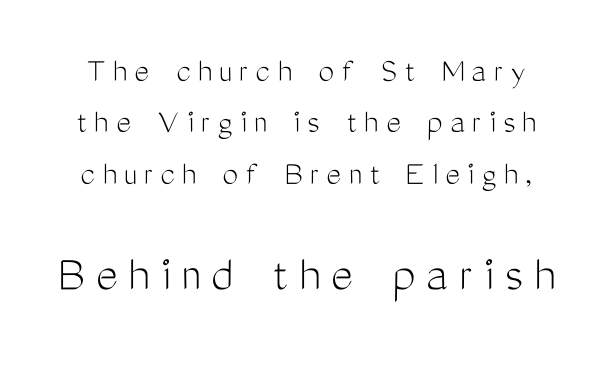
The image shows 52 px light, condensed sans-serif type, upright; set normal line spacing (1.47x), unusually wide letter spacing (+0.21 em), not underlined; the second (bottom) block is 1.49x larger; medium stroke contrast and a medium x-height.
